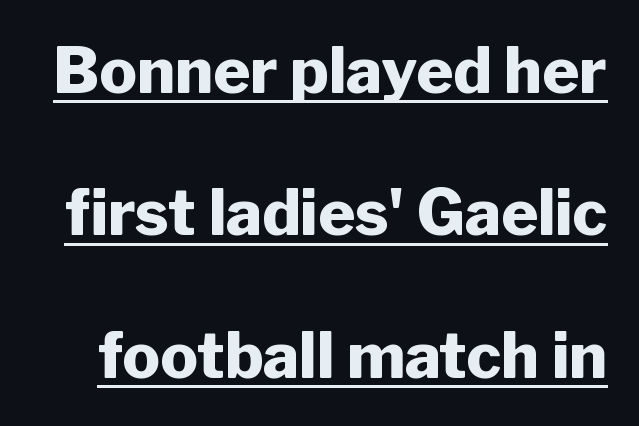
Q: Is the text bold? A: Yes.
Q: Is the text italic (slanted)? A: No, it is upright.
Q: Is the typeface a serif or a sans-serif typeface? A: Sans-serif.
Q: Is the text underlined? A: Yes.
Q: Is the spacing between letters normal or unusually wide? A: Normal.
Q: Is the spacing between lines tight, normal or loose? A: Loose.
Q: Width (condensed, normal, or wide)? A: Normal.
Q: Stroke contrast? A: Low.
Q: x-height? A: Medium.
Q: Monospaced? A: No.
